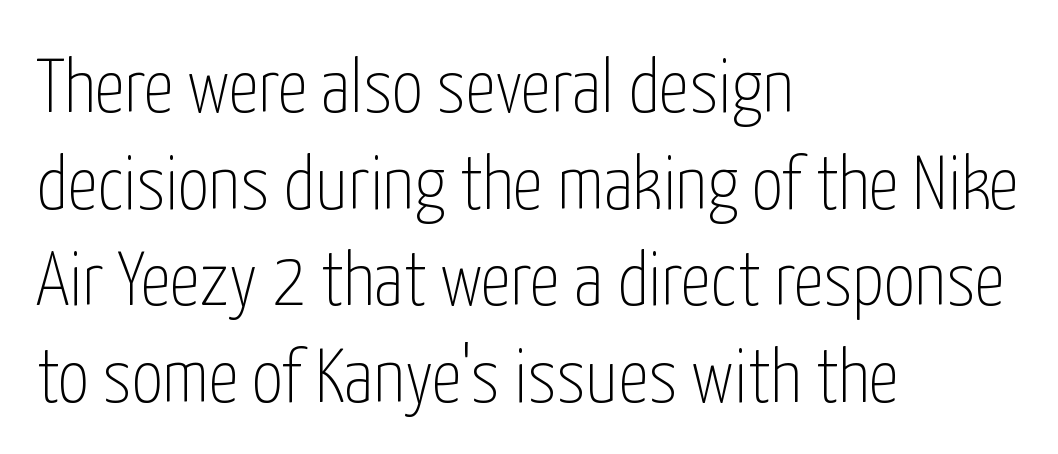
The image shows 76 px thin, condensed sans-serif type, upright; set left-aligned, normal line spacing (1.27x), normal letter spacing, not underlined; low stroke contrast and a medium x-height.
